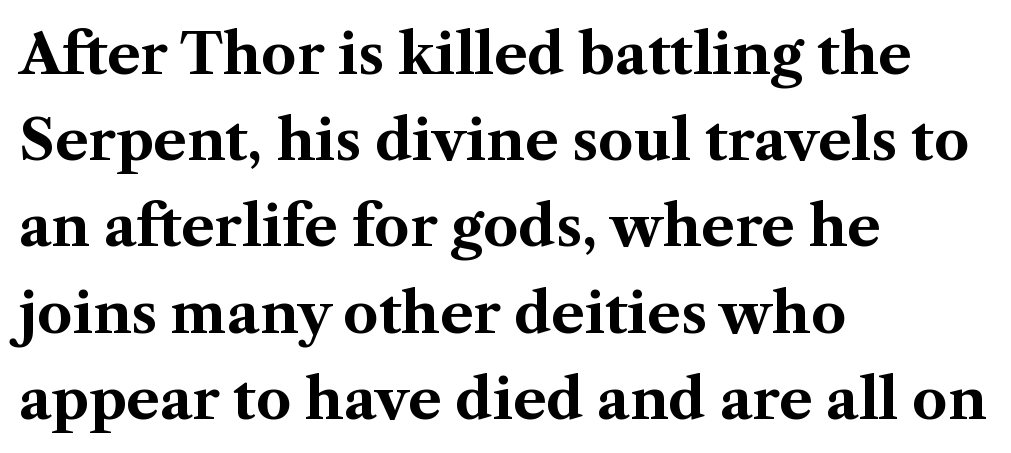
The image shows 56 px bold serif type, upright; set left-aligned, normal line spacing (1.54x), normal letter spacing, not underlined; medium stroke contrast and a medium x-height.
